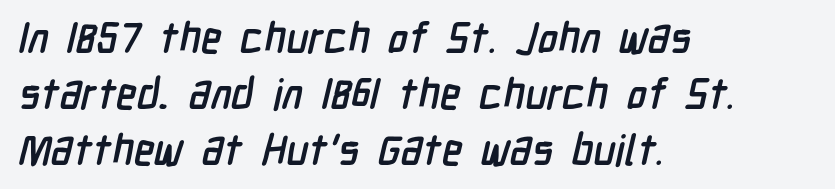
The image shows 42 px semibold, condensed sans-serif type; set left-aligned, normal line spacing (1.33x), normal letter spacing, not underlined; low stroke contrast and a medium x-height.
